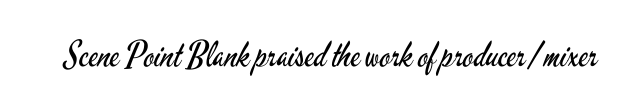
The typeface chosen for these lines omits serifs. The letterforms sit at book weight or below. Looks like regular typesetting: each glyph gets only the width it needs.
